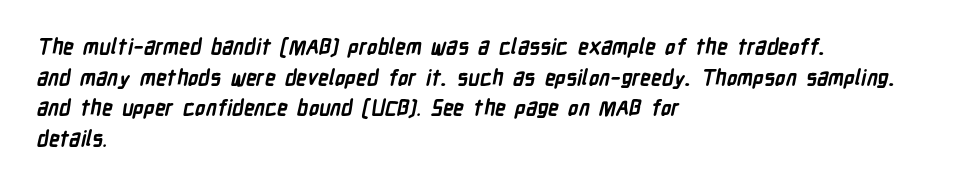
{"bold": "yes", "underline": "no", "align": "left", "line_spacing": "normal", "line_spacing_ratio": 1.46, "letter_spacing": "normal", "letter_spacing_em": 0.0, "glyph_px": 21}
